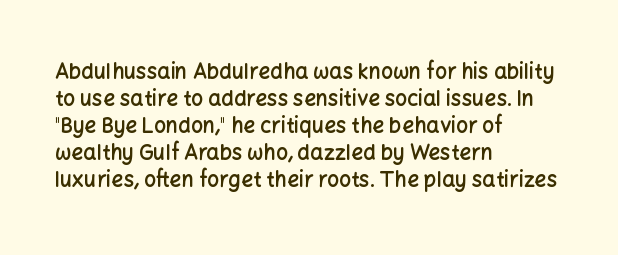
{"italic": "no", "bold": "semi", "underline": "no", "align": "left", "line_spacing": "normal", "line_spacing_ratio": 1.29, "letter_spacing": "normal", "letter_spacing_em": 0.0, "glyph_px": 21}
